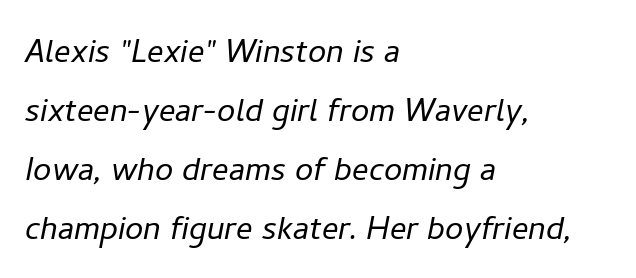
Q: Is the text bold? A: No.
Q: Is the text italic (slanted)? A: Yes, it leans right by about 11 degrees.
Q: Is the text underlined? A: No.
Q: How is the paragraph aligned? A: Left-aligned.
Q: Is the spacing between letters normal or unusually wide? A: Normal.
Q: Is the spacing between lines tight, normal or loose? A: Normal.
Q: Width (condensed, normal, or wide)? A: Normal.
Q: Stroke contrast? A: Low.
Q: x-height? A: Medium.
Q: Monospaced? A: No.
